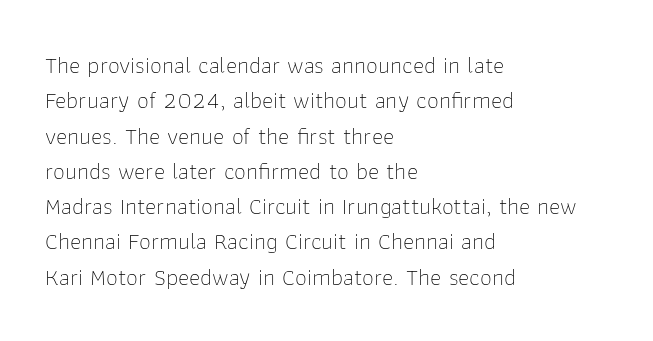
{"italic": "no", "bold": "no", "underline": "no", "align": "left", "line_spacing": "normal", "line_spacing_ratio": 1.47, "letter_spacing": "normal", "letter_spacing_em": 0.0, "glyph_px": 24}
